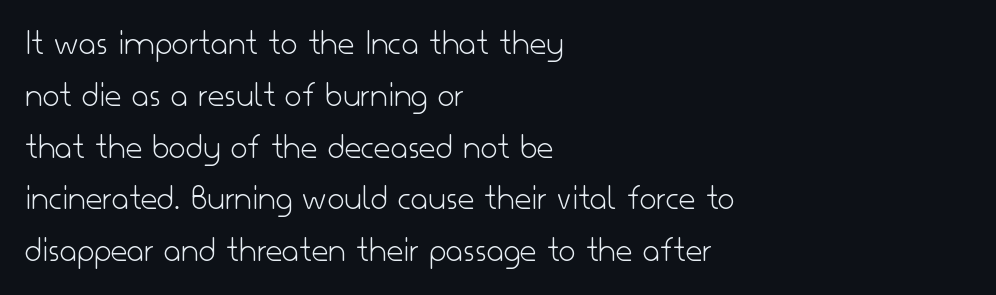
{"serif": "no", "italic": "no", "bold": "no", "weight": "light", "width": "normal", "stroke_contrast": "low", "x_height": "small", "monospaced": "no", "underline": "no", "align": "left", "line_spacing": "normal", "line_spacing_ratio": 1.4, "letter_spacing": "normal", "letter_spacing_em": 0.0, "glyph_px": 37}
